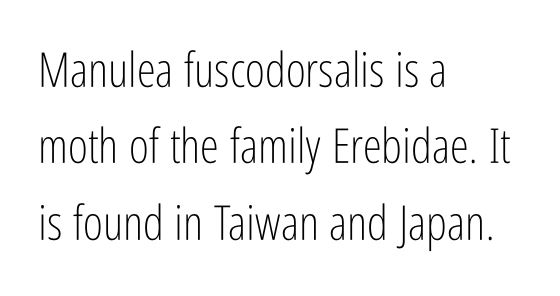
Q: Is the text bold? A: No.
Q: Is the text italic (slanted)? A: No, it is upright.
Q: Is the typeface a serif or a sans-serif typeface? A: Sans-serif.
Q: Is the text underlined? A: No.
Q: How is the paragraph aligned? A: Left-aligned.
Q: Is the spacing between letters normal or unusually wide? A: Normal.
Q: Is the spacing between lines tight, normal or loose? A: Normal.
Q: Width (condensed, normal, or wide)? A: Condensed.
Q: Stroke contrast? A: Low.
Q: x-height? A: Medium.
Q: Monospaced? A: No.
